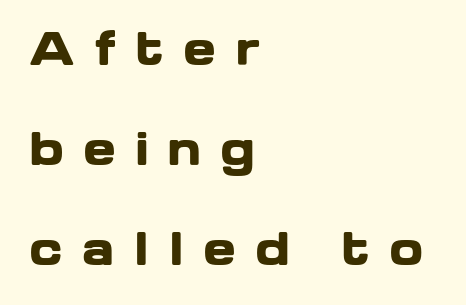
The image shows 44 px heavy, wide sans-serif type, upright; set left-aligned, loose line spacing (2.27x), unusually wide letter spacing (+0.42 em), not underlined; low stroke contrast and a medium x-height.
